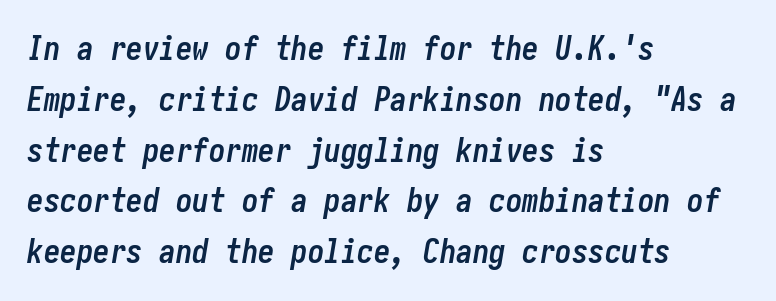
The image shows 33 px semibold, condensed type, italic (leaning right); set left-aligned, normal line spacing (1.54x), normal letter spacing, not underlined; low stroke contrast and a medium x-height.
